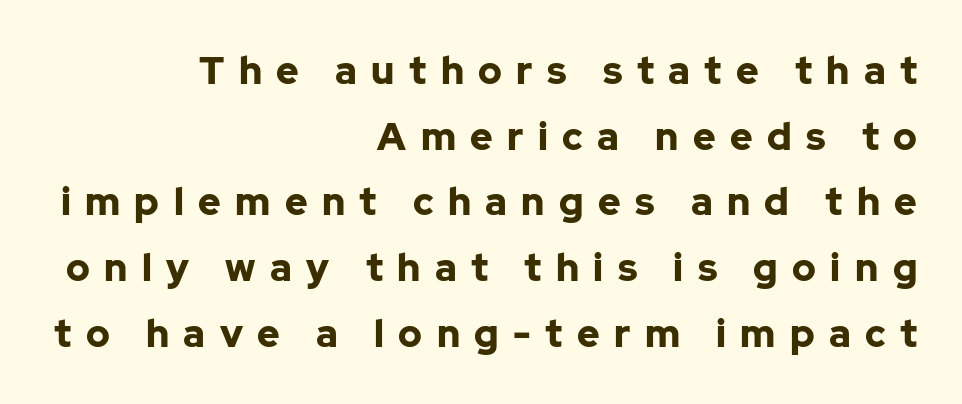
The image shows 38 px bold sans-serif type, upright; set right-aligned, line spacing 1.73x, unusually wide letter spacing (+0.38 em), not underlined; low stroke contrast and a medium x-height.
